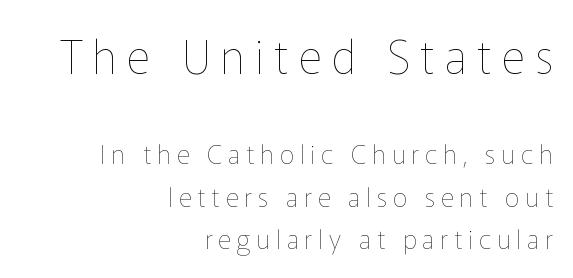
Bold? No — there's no thickening of the strokes. These lines were composed using upright roman letters. Here the glyphs are tracked loosely, breaking word shapes into spaced letters. The passage shown stacks its lines at a standard gap. Line ends are locked; line starts wander. Whoever set this made the first block the dominant, larger element.
